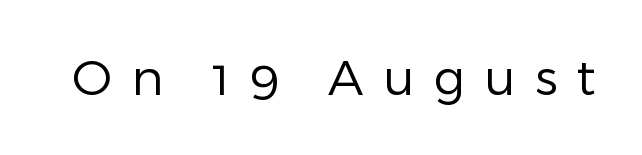
{"serif": "no", "italic": "no", "bold": "no", "weight": "regular", "width": "normal", "stroke_contrast": "low", "x_height": "medium", "monospaced": "no", "underline": "no", "letter_spacing": "wide", "letter_spacing_em": 0.39, "glyph_px": 49}
